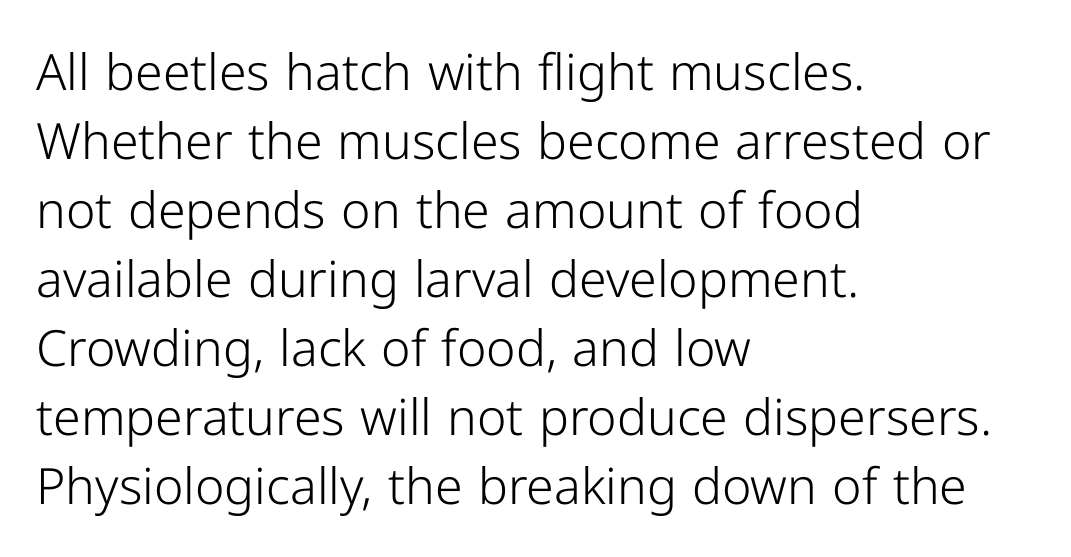
Q: Is the text bold? A: No.
Q: Is the text italic (slanted)? A: No, it is upright.
Q: Is the typeface a serif or a sans-serif typeface? A: Sans-serif.
Q: Is the text underlined? A: No.
Q: How is the paragraph aligned? A: Left-aligned.
Q: Is the spacing between letters normal or unusually wide? A: Normal.
Q: Is the spacing between lines tight, normal or loose? A: Normal.
Q: Width (condensed, normal, or wide)? A: Normal.
Q: Stroke contrast? A: Low.
Q: x-height? A: Medium.
Q: Monospaced? A: No.
